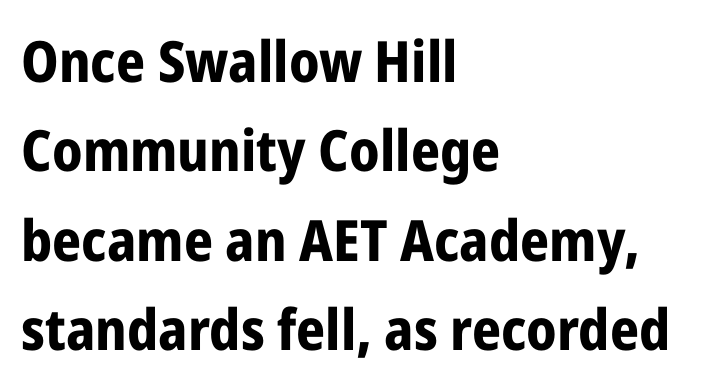
Q: Is the text bold? A: Yes.
Q: Is the text italic (slanted)? A: No, it is upright.
Q: Is the typeface a serif or a sans-serif typeface? A: Sans-serif.
Q: Is the text underlined? A: No.
Q: How is the paragraph aligned? A: Left-aligned.
Q: Is the spacing between letters normal or unusually wide? A: Normal.
Q: Is the spacing between lines tight, normal or loose? A: Normal.
Q: Width (condensed, normal, or wide)? A: Condensed.
Q: Stroke contrast? A: Low.
Q: x-height? A: Medium.
Q: Monospaced? A: No.
